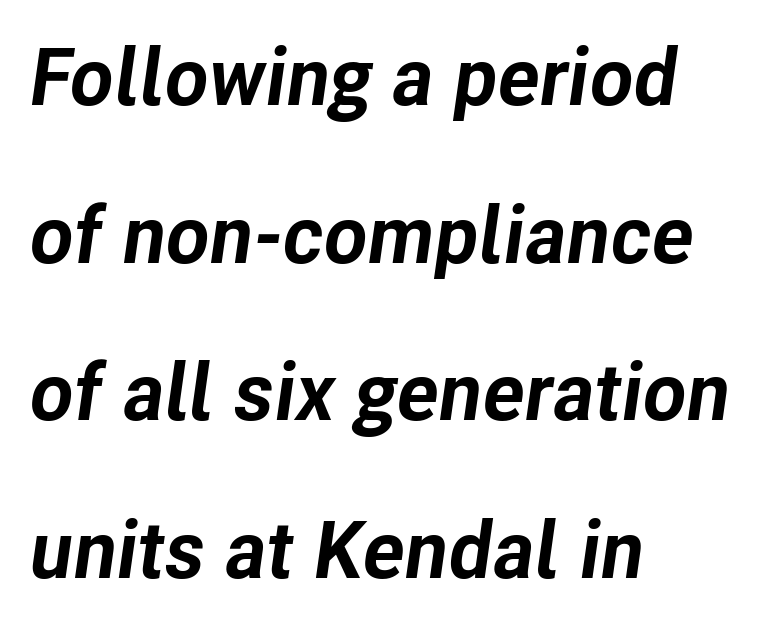
The image shows 80 px bold type, italic (leaning right); set left-aligned, loose line spacing (1.97x), normal letter spacing, not underlined; low stroke contrast and a medium x-height.
